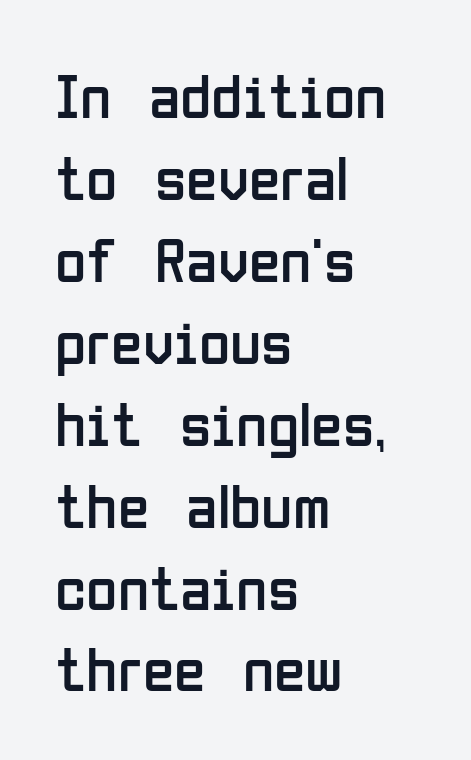
{"serif": "no", "italic": "no", "bold": "no", "weight": "regular", "width": "condensed", "stroke_contrast": "low", "x_height": "medium", "monospaced": "no", "underline": "no", "align": "left", "line_spacing": "normal", "line_spacing_ratio": 1.28, "letter_spacing": "normal", "letter_spacing_em": 0.0, "glyph_px": 64}
